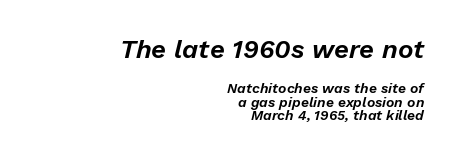
Q: Is the text italic (slanted)? A: Yes, it leans right by about 13 degrees.
Q: Is the text underlined? A: No.
Q: How is the paragraph aligned? A: Right-aligned.
Q: Is the spacing between letters normal or unusually wide? A: Normal.
Q: Is the spacing between lines tight, normal or loose? A: Tight.
Q: Which block of text is set in a larger size, the first (top) or the second (bottom)? A: The first (top) one.
